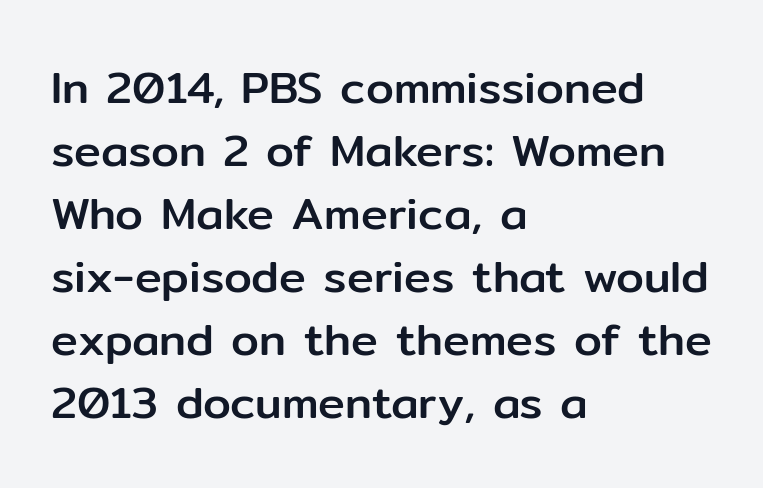
The image shows 45 px sans-serif type, upright; set left-aligned, normal line spacing (1.4x), normal letter spacing, not underlined; low stroke contrast and a medium x-height.
